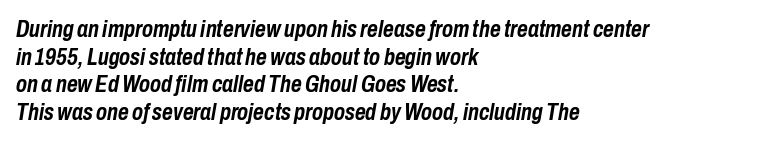
The image shows 23 px bold type, italic (leaning right); set left-aligned, line spacing 1.2x, normal letter spacing, not underlined.
